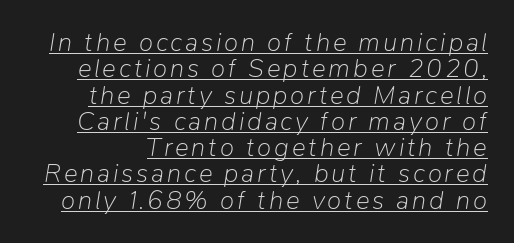
Rows of type sit shoulder to shoulder in the vertical direction. These lines were composed using italics. The weight would be labelled regular, book, light, or lighter still. Each line of the rendering has a horizontal stroke beneath the glyphs.
